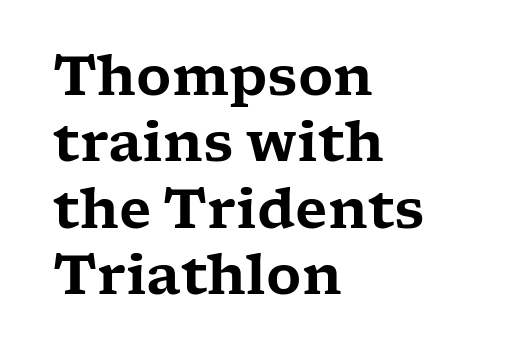
The text was rendered using a seriffed face with decorative stroke endings. Every stem runs plumb, perpendicular to the baseline. These lines stack with their left ends in a neat column. A typesetter would call this proportional, since set widths differ per character.
